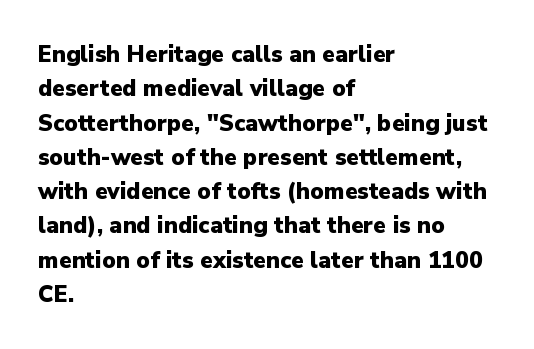
The space directly below the letters is spotless. Interline gaps are of average width in this sample. Ascenders rise straight up at ninety degrees. The rendering anchors every line to the left-hand side. The horizontal fit of the characters is conventional and even. The sample has been set heavy, in full bold.
